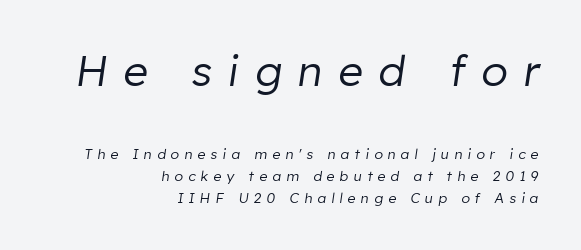
{"italic": "yes", "lean": "right", "slant_degrees": 8, "bold": "no", "weight": "regular", "width": "normal", "stroke_contrast": "low", "x_height": "medium", "monospaced": "no", "underline": "no", "align": "right", "line_spacing": "normal", "line_spacing_ratio": 1.57, "letter_spacing": "wide", "letter_spacing_em": 0.37, "larger_block": "first", "size_ratio": 3.07, "glyph_px": 43}
